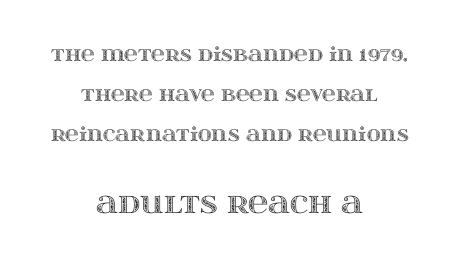
The image shows 28 px wide type, upright; set centered, loose line spacing (2.11x), normal letter spacing, not underlined; the second (bottom) block is 1.47x larger; a large x-height.
